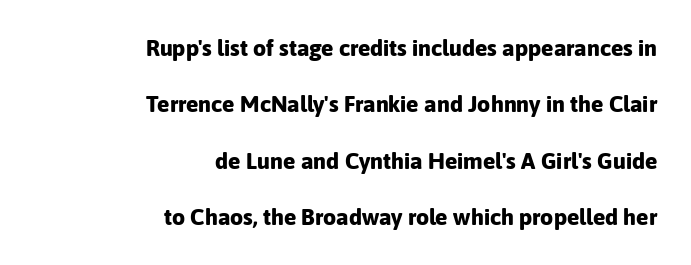
Q: Is the text bold? A: Yes.
Q: Is the text italic (slanted)? A: No, it is upright.
Q: Is the text underlined? A: No.
Q: How is the paragraph aligned? A: Right-aligned.
Q: Is the spacing between letters normal or unusually wide? A: Normal.
Q: Is the spacing between lines tight, normal or loose? A: Loose.
